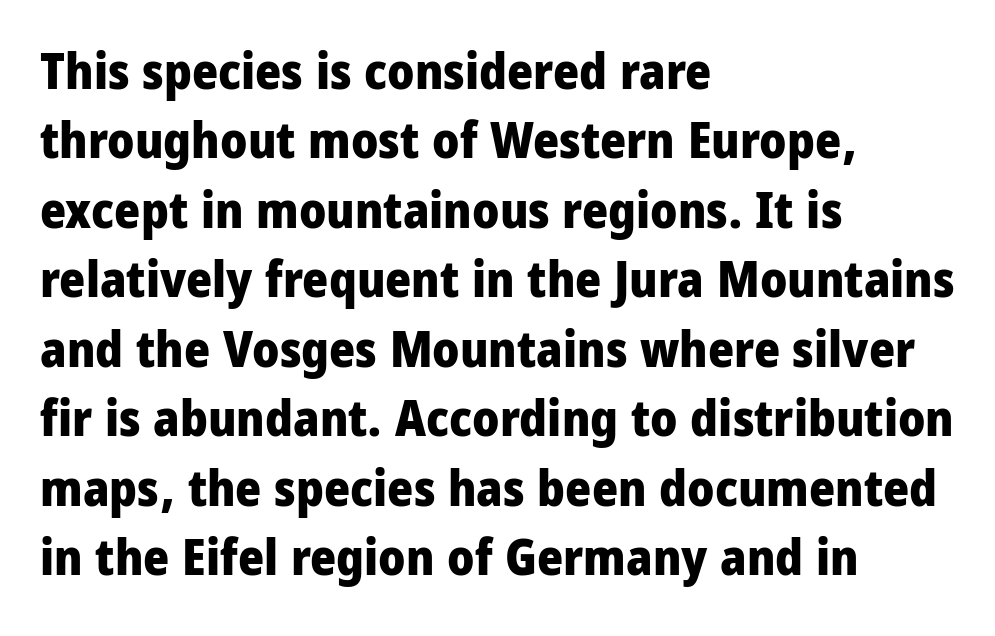
Q: Is the text bold? A: Yes.
Q: Is the text italic (slanted)? A: No, it is upright.
Q: Is the typeface a serif or a sans-serif typeface? A: Sans-serif.
Q: Is the text underlined? A: No.
Q: How is the paragraph aligned? A: Left-aligned.
Q: Is the spacing between letters normal or unusually wide? A: Normal.
Q: Is the spacing between lines tight, normal or loose? A: Normal.
Q: Width (condensed, normal, or wide)? A: Condensed.
Q: Stroke contrast? A: Low.
Q: x-height? A: Large.
Q: Monospaced? A: No.
